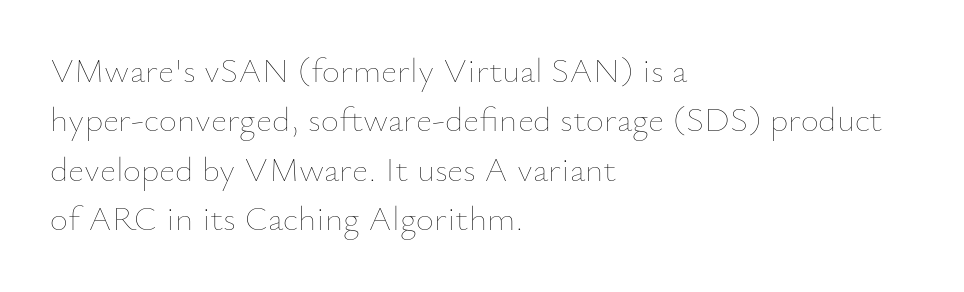
The image shows 35 px thin type, upright; set left-aligned, normal line spacing (1.41x), normal letter spacing, not underlined; low stroke contrast and a small x-height.
